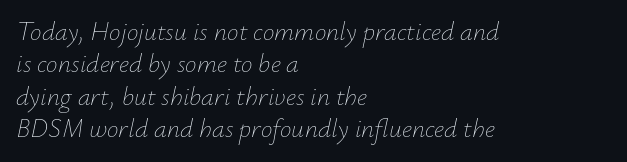
{"italic": "yes", "lean": "right", "slant_degrees": 12, "bold": "no", "underline": "no", "align": "left", "line_spacing": "normal", "line_spacing_ratio": 1.25, "letter_spacing": "normal", "letter_spacing_em": 0.0, "glyph_px": 26}
